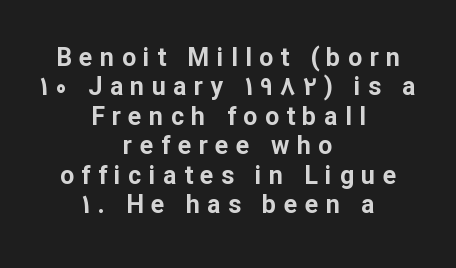
The compositor balanced each line on the midline. Look at the stroke-to-counter ratio: heavy, a bold. Words float on clear page, feet unadorned. Italic: no, the glyphs are upright roman. Observe the wide spacing: letters keep a clear distance from each other.
